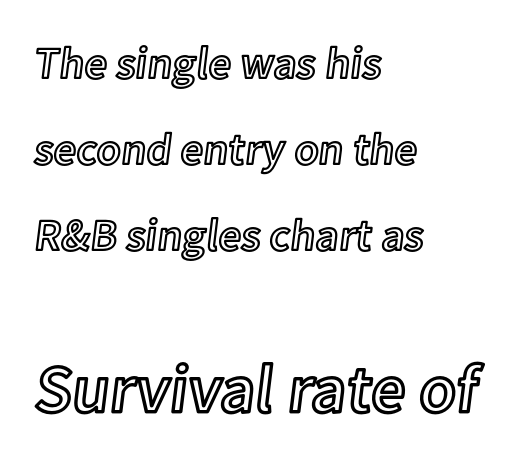
Q: Is the text italic (slanted)? A: Yes.
Q: Is the text underlined? A: No.
Q: How is the paragraph aligned? A: Left-aligned.
Q: Is the spacing between letters normal or unusually wide? A: Normal.
Q: Is the spacing between lines tight, normal or loose? A: Loose.
Q: Which block of text is set in a larger size, the first (top) or the second (bottom)? A: The second (bottom) one.
Q: Width (condensed, normal, or wide)? A: Normal.
Q: x-height? A: Medium.
Q: Monospaced? A: No.
